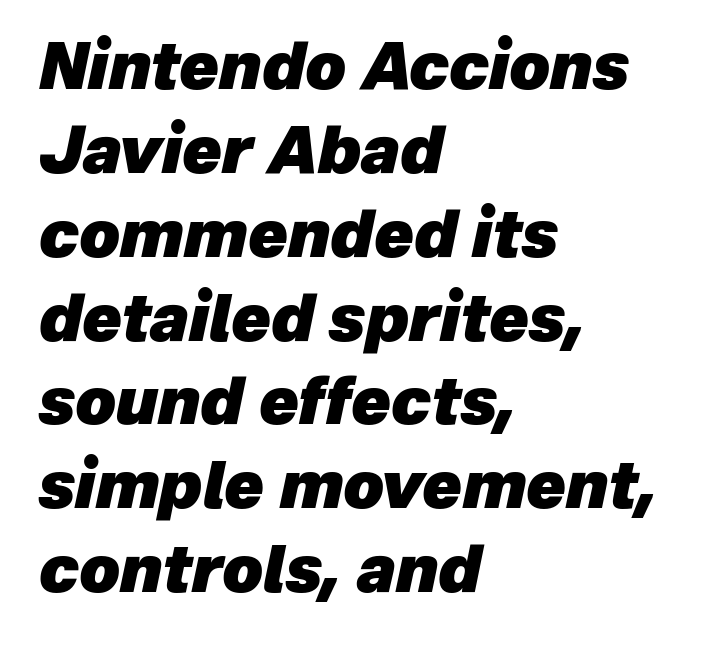
Q: Is the text bold? A: Yes.
Q: Is the text italic (slanted)? A: Yes, it leans right by about 12 degrees.
Q: Is the text underlined? A: No.
Q: How is the paragraph aligned? A: Left-aligned.
Q: Is the spacing between letters normal or unusually wide? A: Normal.
Q: Is the spacing between lines tight, normal or loose? A: Normal.
Q: Width (condensed, normal, or wide)? A: Normal.
Q: Stroke contrast? A: Low.
Q: x-height? A: Medium.
Q: Monospaced? A: No.
